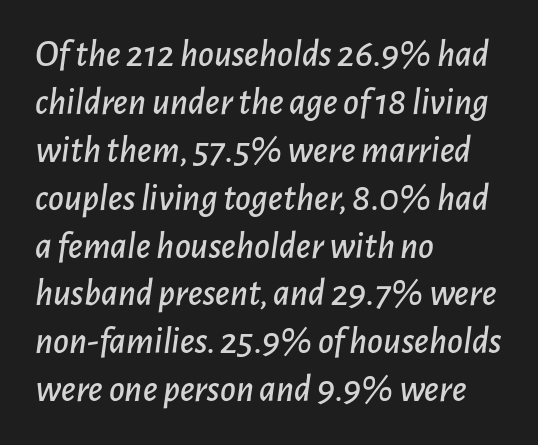
The horizontal fit of the characters is conventional and even. A typesetter would mark this as italic. Check the space under the baseline: it is left empty. Successive baselines arrive at the customary interval. The face used here is proportionally spaced, like ordinary book or web type. Leftover space on each line is placed entirely after the last word.
